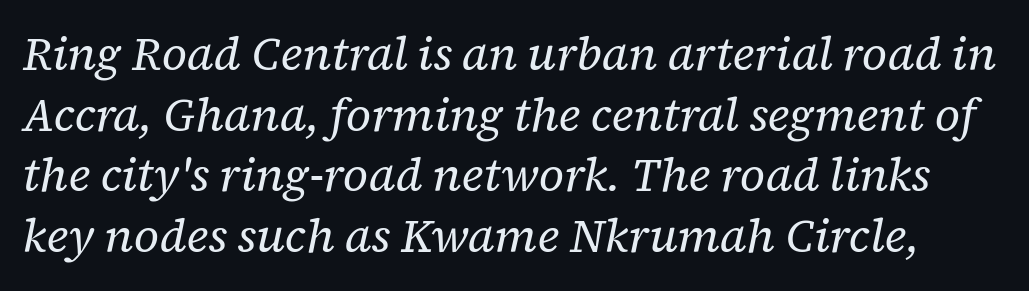
The image shows 46 px regular-weight serif type, italic (leaning right); set normal line spacing (1.32x), normal letter spacing, not underlined; low stroke contrast and a medium x-height.
